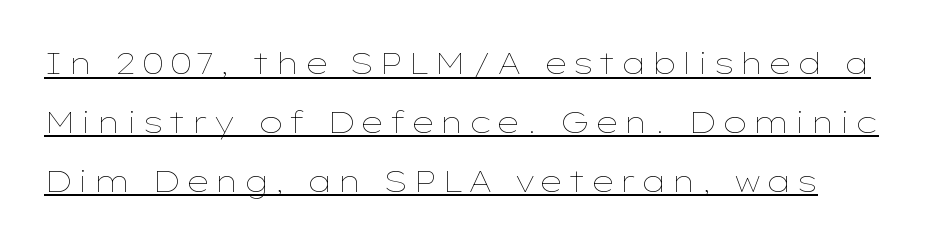
Vertical strokes here are truly vertical. The sample's only ornament is a line tracing under the words. Leading is clearly above the norm, producing a sparse column. Stroke mass is kept to a normal reading level or below. A typesetter would call this proportional, since set widths differ per character.
